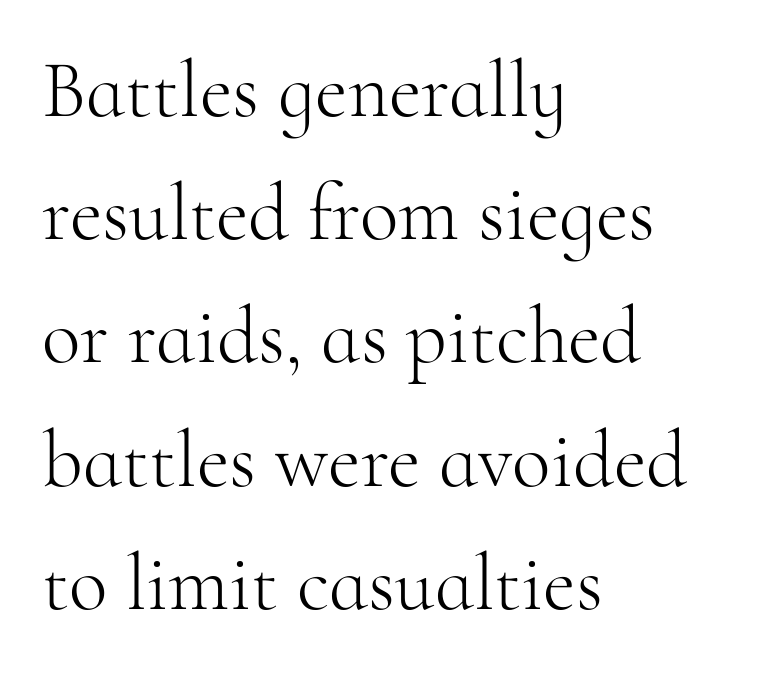
The image shows 80 px light serif type, upright; set left-aligned, normal line spacing (1.54x), normal letter spacing, not underlined; high stroke contrast and a small x-height.
